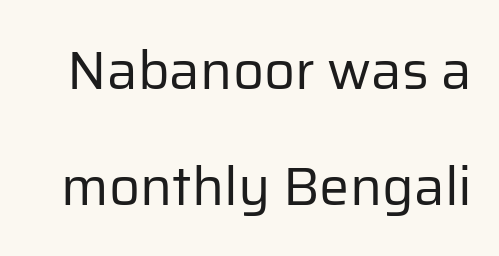
Q: Is the text bold? A: No.
Q: Is the text italic (slanted)? A: No, it is upright.
Q: Is the typeface a serif or a sans-serif typeface? A: Sans-serif.
Q: Is the text underlined? A: No.
Q: Is the spacing between letters normal or unusually wide? A: Normal.
Q: Is the spacing between lines tight, normal or loose? A: Loose.
Q: Width (condensed, normal, or wide)? A: Normal.
Q: Stroke contrast? A: Low.
Q: x-height? A: Medium.
Q: Monospaced? A: No.
